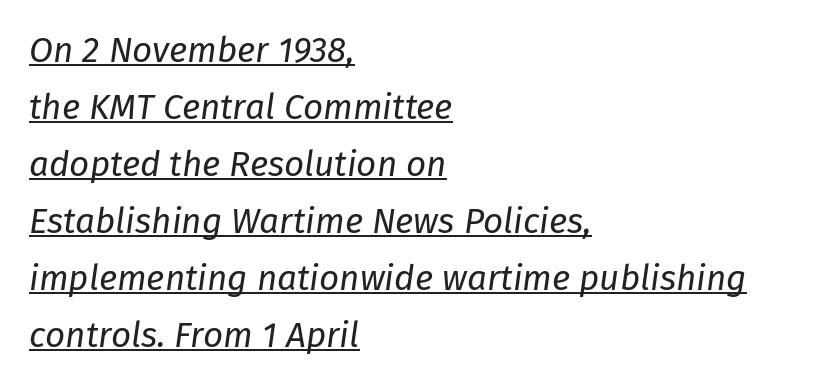
Q: Is the text bold? A: No.
Q: Is the text italic (slanted)? A: Yes, it leans right by about 8 degrees.
Q: Is the text underlined? A: Yes.
Q: How is the paragraph aligned? A: Left-aligned.
Q: Is the spacing between letters normal or unusually wide? A: Normal.
Q: Is the spacing between lines tight, normal or loose? A: Normal.
Q: Width (condensed, normal, or wide)? A: Normal.
Q: Stroke contrast? A: Low.
Q: x-height? A: Medium.
Q: Monospaced? A: No.
